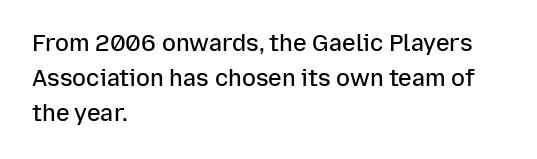
Q: Is the text bold? A: Semi-bold.
Q: Is the text italic (slanted)? A: No, it is upright.
Q: Is the text underlined? A: No.
Q: How is the paragraph aligned? A: Left-aligned.
Q: Is the spacing between letters normal or unusually wide? A: Normal.
Q: Is the spacing between lines tight, normal or loose? A: Normal.
